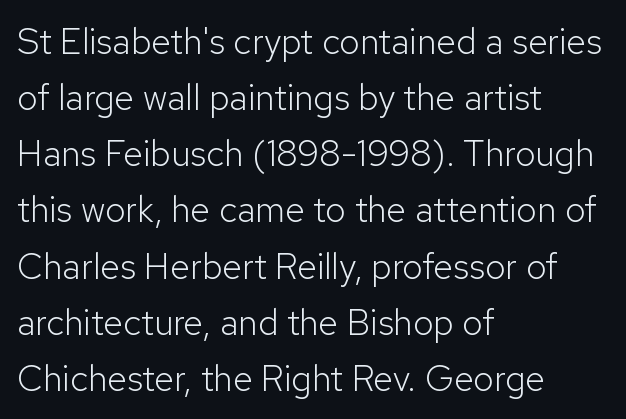
The image shows 36 px light sans-serif type, upright; set left-aligned, normal line spacing (1.56x), normal letter spacing, not underlined; low stroke contrast and a medium x-height.
